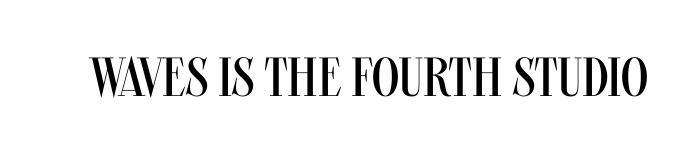
Q: Is the text bold? A: No.
Q: Is the text italic (slanted)? A: No, it is upright.
Q: Is the typeface a serif or a sans-serif typeface? A: Sans-serif.
Q: Is the text underlined? A: No.
Q: Is the spacing between letters normal or unusually wide? A: Normal.
Q: Width (condensed, normal, or wide)? A: Condensed.
Q: Stroke contrast? A: Medium.
Q: x-height? A: Large.
Q: Monospaced? A: No.
